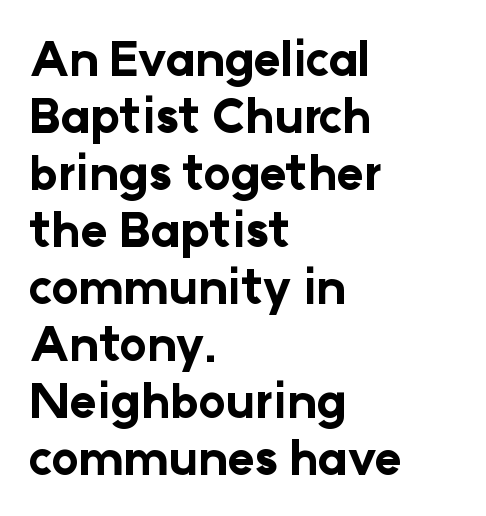
Designer's note — italics off, roman on. Check where the strokes stop: nothing finishes them off — pure sans. Heavy, bold letterforms. This sample is left-justified, so line endings fall wherever the words run out. Each letter keeps its own natural width here, so spacing adapts to shape.
